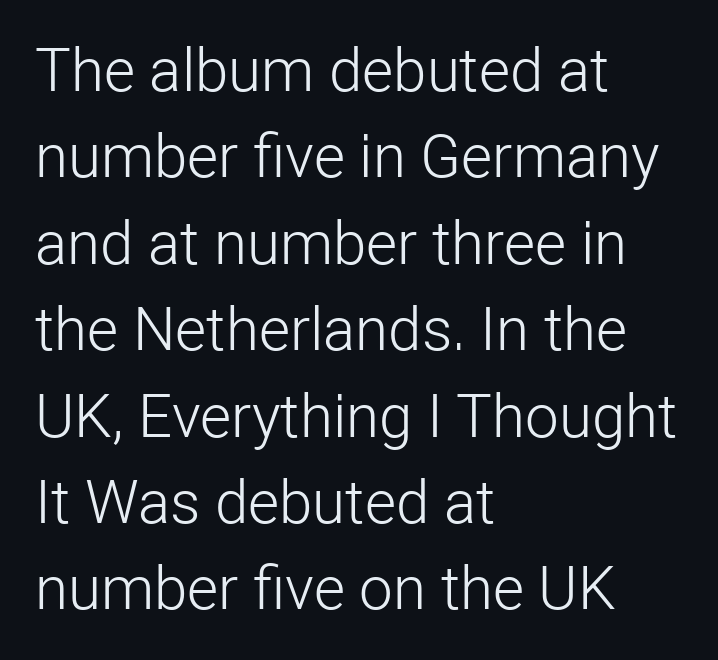
Q: Is the text bold? A: No.
Q: Is the text italic (slanted)? A: No, it is upright.
Q: Is the typeface a serif or a sans-serif typeface? A: Sans-serif.
Q: Is the text underlined? A: No.
Q: How is the paragraph aligned? A: Left-aligned.
Q: Is the spacing between letters normal or unusually wide? A: Normal.
Q: Is the spacing between lines tight, normal or loose? A: Normal.
Q: Width (condensed, normal, or wide)? A: Normal.
Q: Stroke contrast? A: Low.
Q: x-height? A: Medium.
Q: Monospaced? A: No.
